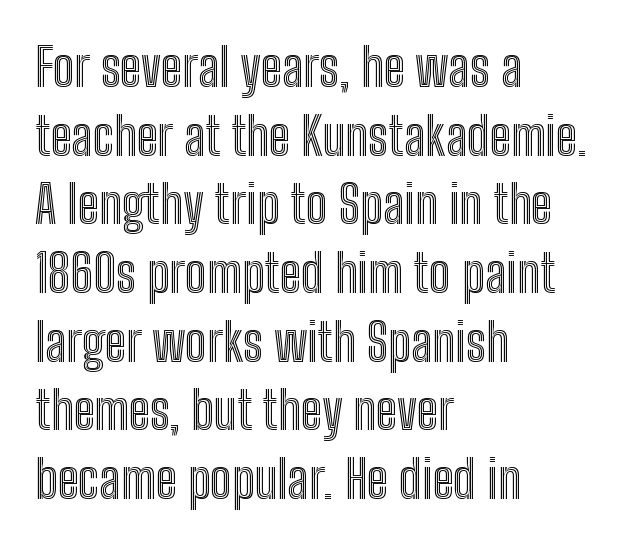
The image shows 52 px condensed type, upright; set left-aligned, normal line spacing (1.32x), normal letter spacing, not underlined; a medium x-height.
